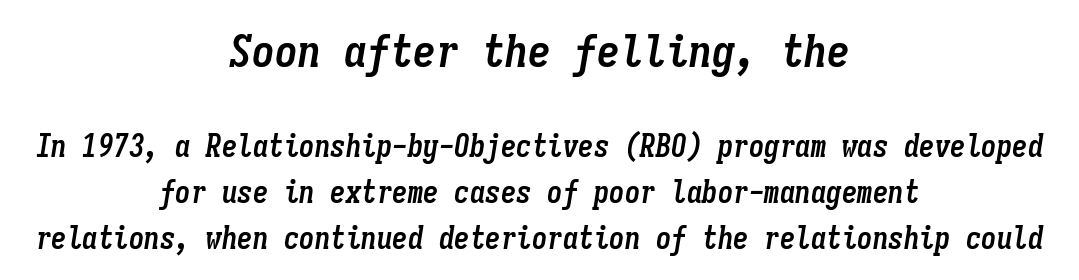
{"italic": "yes", "lean": "right", "slant_degrees": 9, "bold": "yes", "weight": "semibold", "width": "condensed", "stroke_contrast": "low", "x_height": "medium", "monospaced": "yes", "underline": "no", "align": "center", "line_spacing": "normal", "line_spacing_ratio": 1.48, "letter_spacing": "normal", "letter_spacing_em": 0.0, "larger_block": "first", "size_ratio": 1.48, "glyph_px": 46}
